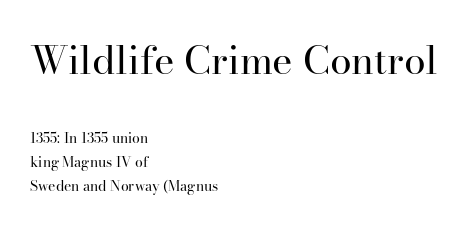
Q: Is the text bold? A: No.
Q: Is the text italic (slanted)? A: No, it is upright.
Q: Is the typeface a serif or a sans-serif typeface? A: Serif.
Q: Is the text underlined? A: No.
Q: How is the paragraph aligned? A: Left-aligned.
Q: Is the spacing between letters normal or unusually wide? A: Normal.
Q: Is the spacing between lines tight, normal or loose? A: Normal.
Q: Which block of text is set in a larger size, the first (top) or the second (bottom)? A: The first (top) one.
Q: Width (condensed, normal, or wide)? A: Normal.
Q: Stroke contrast? A: High.
Q: x-height? A: Small.
Q: Monospaced? A: No.
